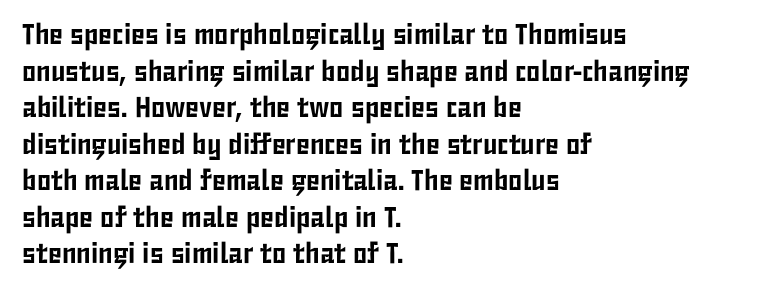
Do the characters align in a grid? No, the font is proportional. The letters stand straight up with perfectly vertical stems. If you drew a ruler down the left edge, every line would touch it. The space between consecutive lines is moderate. Underline: absent. The face used here is a sans, in the tradition of grotesques and geometrics.
